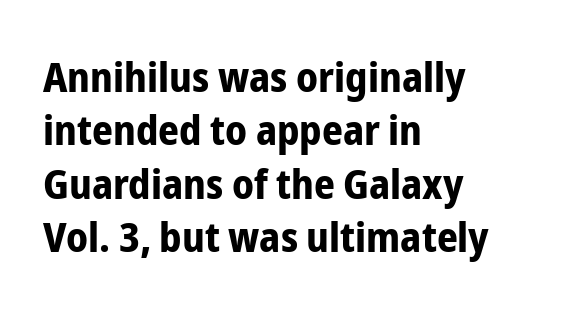
Q: Is the text bold? A: Yes.
Q: Is the text italic (slanted)? A: No, it is upright.
Q: Is the typeface a serif or a sans-serif typeface? A: Sans-serif.
Q: Is the text underlined? A: No.
Q: How is the paragraph aligned? A: Left-aligned.
Q: Is the spacing between letters normal or unusually wide? A: Normal.
Q: Is the spacing between lines tight, normal or loose? A: Normal.
Q: Width (condensed, normal, or wide)? A: Condensed.
Q: Stroke contrast? A: Low.
Q: x-height? A: Medium.
Q: Monospaced? A: No.
